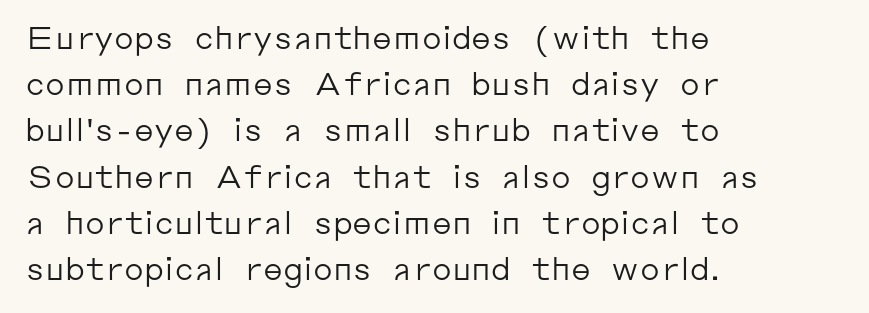
{"serif": "no", "italic": "no", "bold": "no", "weight": "regular", "width": "normal", "stroke_contrast": "low", "x_height": "medium", "monospaced": "no", "underline": "no", "align": "left", "line_spacing": "normal", "line_spacing_ratio": 1.49, "letter_spacing": "normal", "letter_spacing_em": 0.0, "glyph_px": 31}
